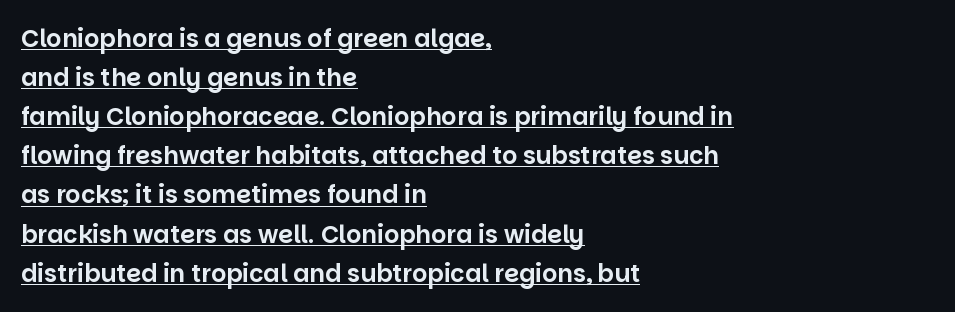
The image shows 24 px text type, upright; set left-aligned, normal line spacing (1.63x), normal letter spacing, underlined.
